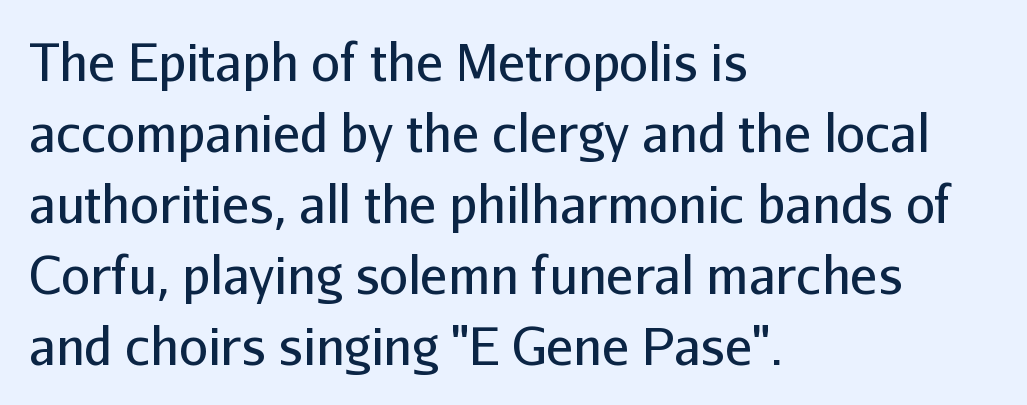
This rendering uses left alignment, leaving the right contour irregular. Ordinary non-slanted type is in use. This sample has the flowing, uneven cadence of proportional lettering. The glyphs in this specimen are sans serif. The cut favours lightness, reaching ordinary text weight at its darkest. The space beneath each line is pristine and unruled.
